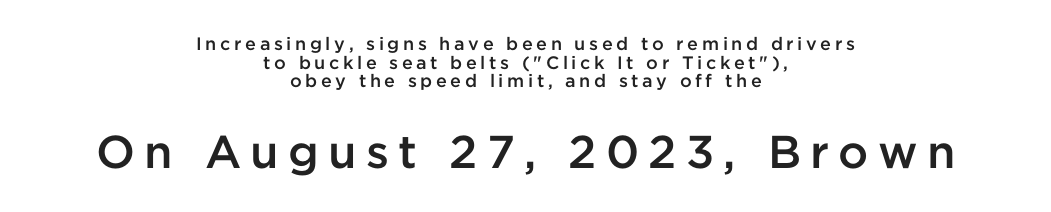
Q: Is the text bold? A: Semi-bold.
Q: Is the text italic (slanted)? A: No, it is upright.
Q: Is the typeface a serif or a sans-serif typeface? A: Sans-serif.
Q: Is the text underlined? A: No.
Q: How is the paragraph aligned? A: Centered.
Q: Is the spacing between letters normal or unusually wide? A: Unusually wide.
Q: Is the spacing between lines tight, normal or loose? A: Tight.
Q: Which block of text is set in a larger size, the first (top) or the second (bottom)? A: The second (bottom) one.
Q: Width (condensed, normal, or wide)? A: Normal.
Q: Stroke contrast? A: Low.
Q: x-height? A: Medium.
Q: Monospaced? A: No.
